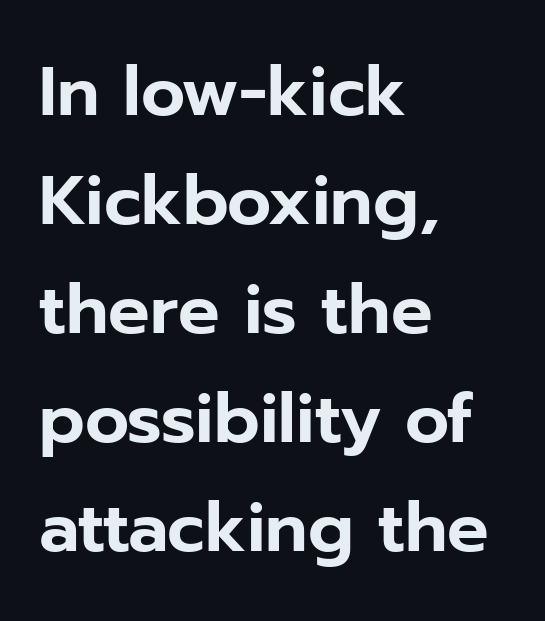
Q: Is the text italic (slanted)? A: No, it is upright.
Q: Is the typeface a serif or a sans-serif typeface? A: Sans-serif.
Q: Is the text underlined? A: No.
Q: How is the paragraph aligned? A: Left-aligned.
Q: Is the spacing between letters normal or unusually wide? A: Normal.
Q: Is the spacing between lines tight, normal or loose? A: Normal.
Q: Width (condensed, normal, or wide)? A: Normal.
Q: Stroke contrast? A: Low.
Q: x-height? A: Medium.
Q: Monospaced? A: No.
